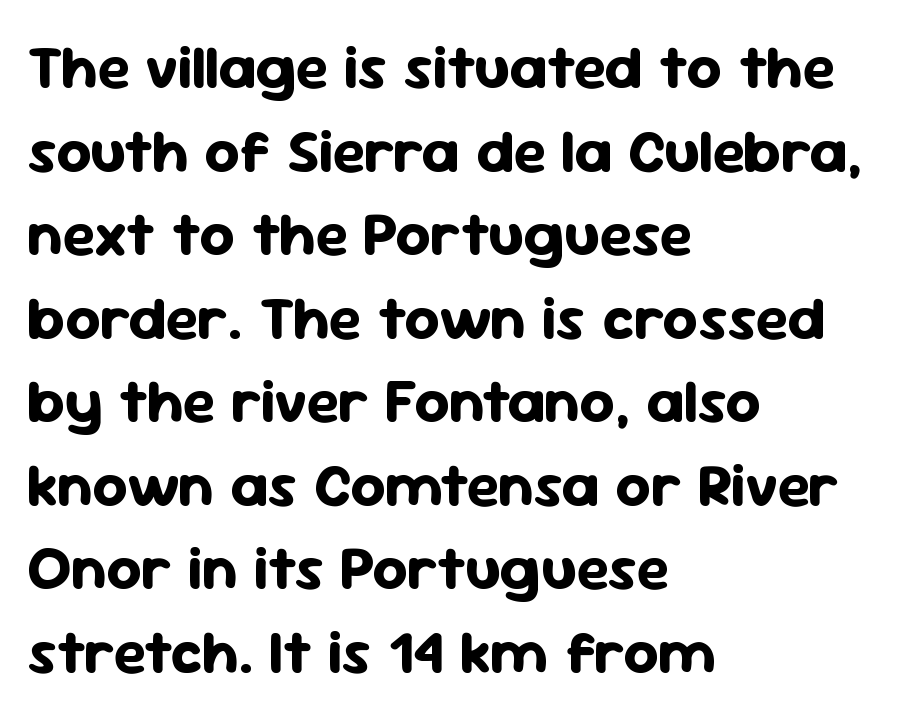
Is this a fixed-width face? No — the glyphs have proportional, varying widths. Underlining? Definitely not there. Note: no serifs on the glyphs. Posture: vertical. Interline gaps are of average width in this sample. Is the block centered? No — it sits flush against the left margin.
